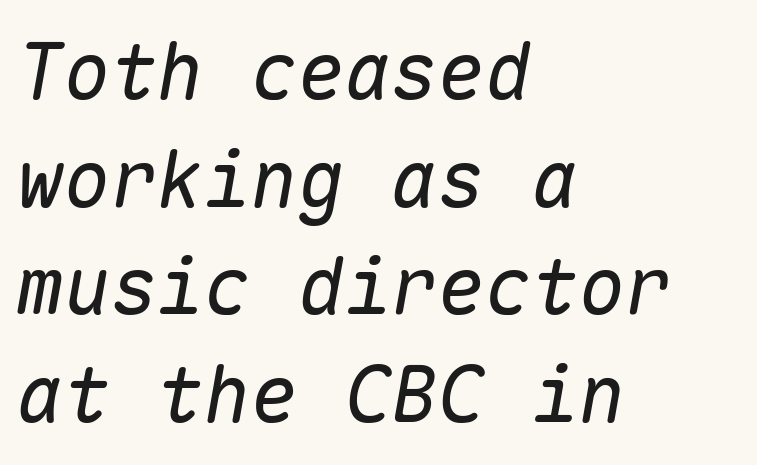
Compared with a typical body face, this is equally light or lighter still. The text block is weighted toward the left margin, trailing off unevenly rightward. The rows are spaced the way most documents space them. Do the characters align in a grid? Yes, the font is monospaced. Plain, unruled lines of type.
